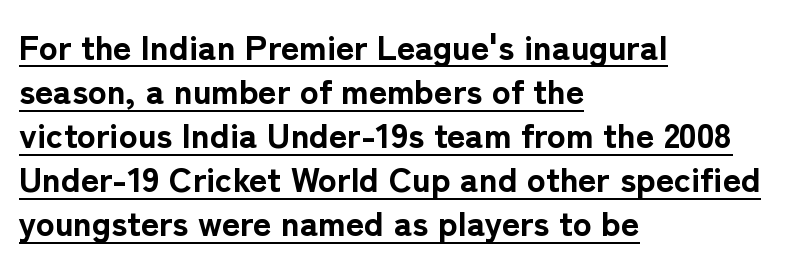
{"serif": "no", "italic": "no", "bold": "yes", "weight": "bold", "width": "normal", "stroke_contrast": "low", "x_height": "medium", "monospaced": "no", "underline": "yes", "align": "left", "line_spacing": "normal", "line_spacing_ratio": 1.26, "letter_spacing": "normal", "letter_spacing_em": 0.0, "glyph_px": 35}
